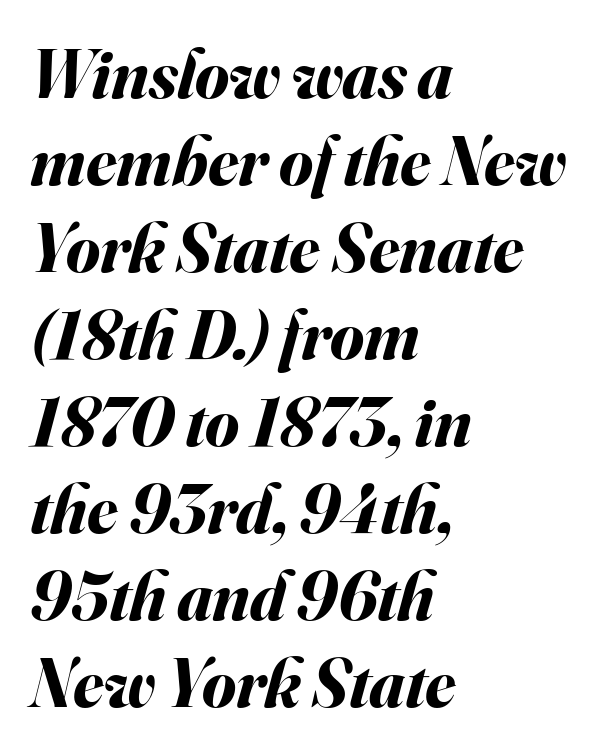
Characters are canted at an angle relative to the baseline's perpendicular. How are the letters spaced? Ordinarily, with no added tracking. Proportional: the letters do not fall into vertical columns. Leftover space on each line is placed entirely after the last word.
